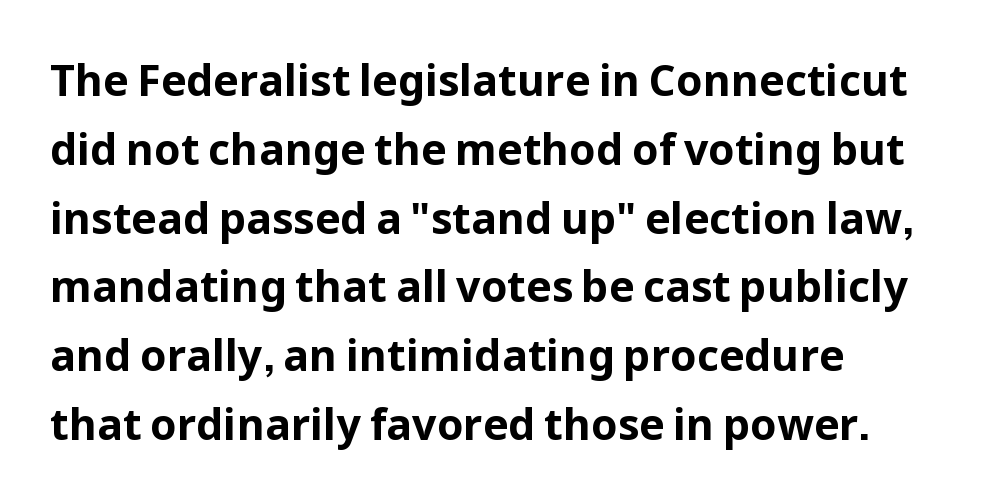
Q: Is the text bold? A: Yes.
Q: Is the text italic (slanted)? A: No, it is upright.
Q: Is the typeface a serif or a sans-serif typeface? A: Sans-serif.
Q: Is the text underlined? A: No.
Q: How is the paragraph aligned? A: Left-aligned.
Q: Is the spacing between letters normal or unusually wide? A: Normal.
Q: Is the spacing between lines tight, normal or loose? A: Normal.
Q: Width (condensed, normal, or wide)? A: Normal.
Q: Stroke contrast? A: Low.
Q: x-height? A: Medium.
Q: Monospaced? A: No.
